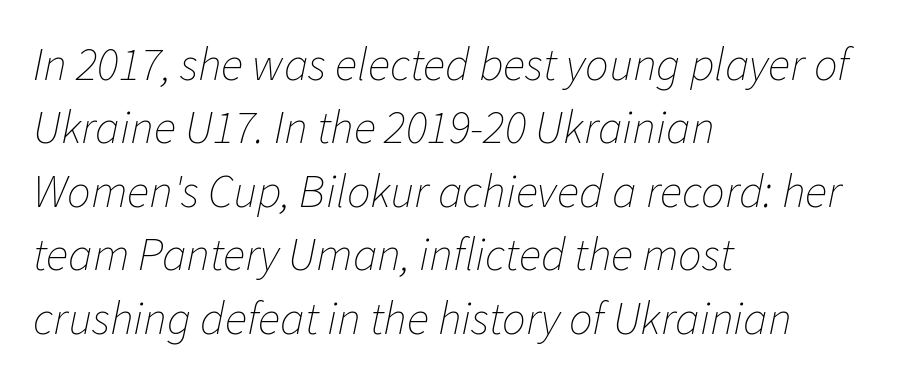
Q: Is the text bold? A: No.
Q: Is the text italic (slanted)? A: Yes, it leans right by about 11 degrees.
Q: Is the text underlined? A: No.
Q: How is the paragraph aligned? A: Left-aligned.
Q: Is the spacing between letters normal or unusually wide? A: Normal.
Q: Is the spacing between lines tight, normal or loose? A: Normal.
Q: Width (condensed, normal, or wide)? A: Normal.
Q: Stroke contrast? A: Low.
Q: x-height? A: Medium.
Q: Monospaced? A: No.
